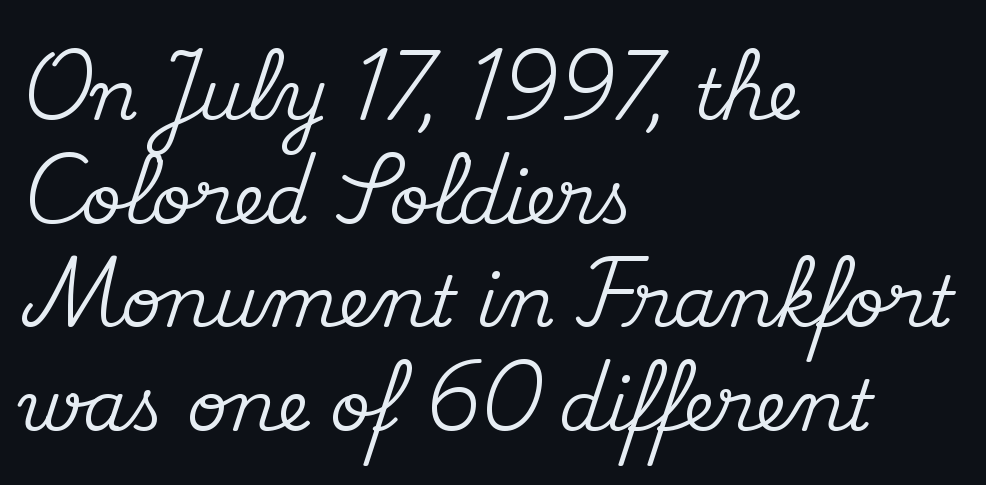
The text block is weighted toward the left margin, trailing off unevenly rightward. Words appear dense and cohesive because spacing is normal. The string is rendered with underlining switched off. The passage shown is typed in a proportional face where columns would drift. Leading matches the norm, producing a regular column.
